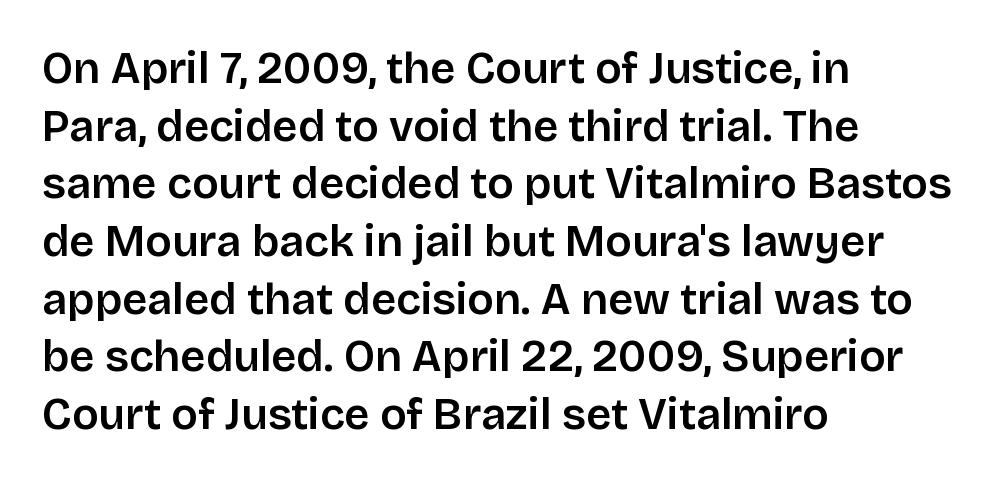
Italic? Not at all — the glyphs are vertical. The ragged edge is on the right, which tells us the setting is flush left. Just letters on the line, the space beneath them empty. Look at the tracking — it's just the regular setting, nothing added.
